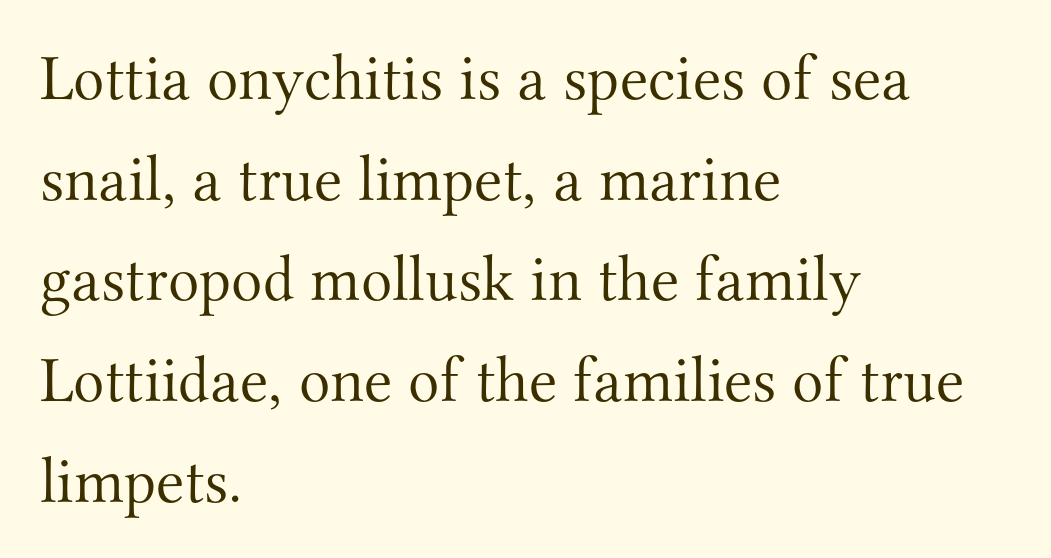
{"serif": "yes", "italic": "no", "bold": "no", "weight": "light", "width": "normal", "stroke_contrast": "medium", "x_height": "small", "monospaced": "no", "underline": "no", "align": "left", "line_spacing": "normal", "line_spacing_ratio": 1.55, "letter_spacing": "normal", "letter_spacing_em": 0.0, "glyph_px": 65}
